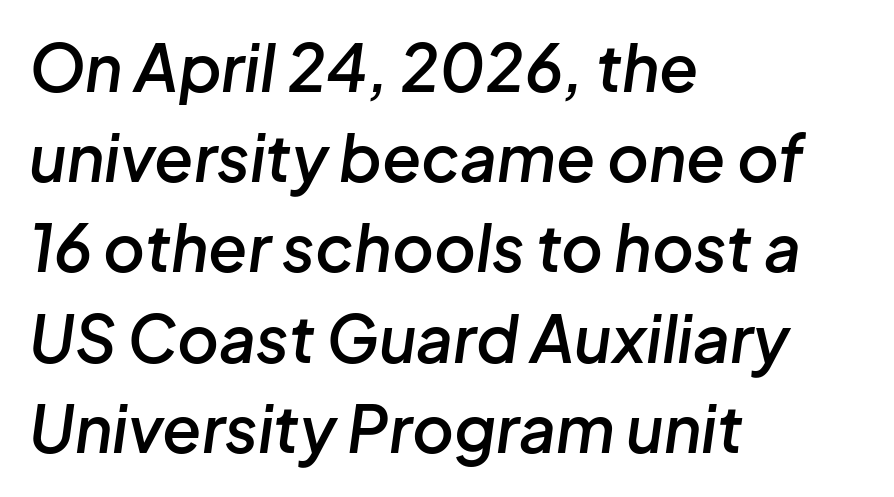
{"italic": "yes", "lean": "right", "slant_degrees": 8, "bold": "semi", "weight": "semibold", "width": "normal", "stroke_contrast": "low", "x_height": "medium", "monospaced": "no", "underline": "no", "align": "left", "line_spacing": "normal", "line_spacing_ratio": 1.41, "letter_spacing": "normal", "letter_spacing_em": 0.0, "glyph_px": 64}
